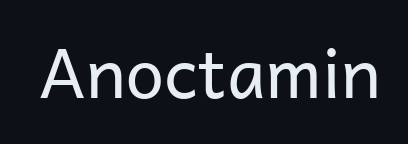
The image shows 69 px regular-weight sans-serif type, upright; set normal letter spacing, not underlined; low stroke contrast and a medium x-height.
